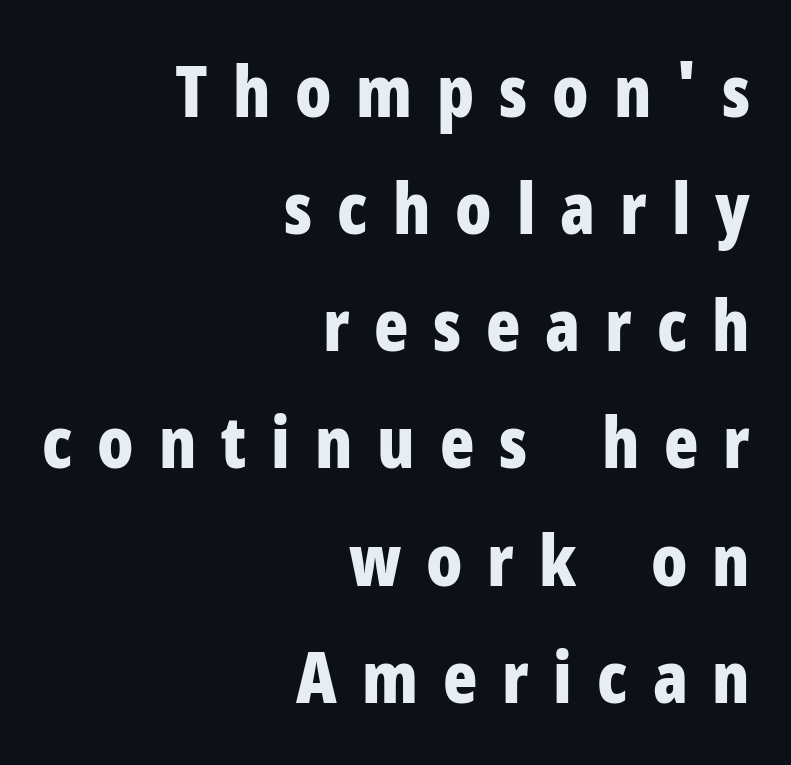
Q: Is the text bold? A: Yes.
Q: Is the text italic (slanted)? A: No, it is upright.
Q: Is the typeface a serif or a sans-serif typeface? A: Sans-serif.
Q: Is the text underlined? A: No.
Q: How is the paragraph aligned? A: Right-aligned.
Q: Is the spacing between letters normal or unusually wide? A: Unusually wide.
Q: Is the spacing between lines tight, normal or loose? A: Normal.
Q: Width (condensed, normal, or wide)? A: Condensed.
Q: Stroke contrast? A: Low.
Q: x-height? A: Medium.
Q: Monospaced? A: No.
